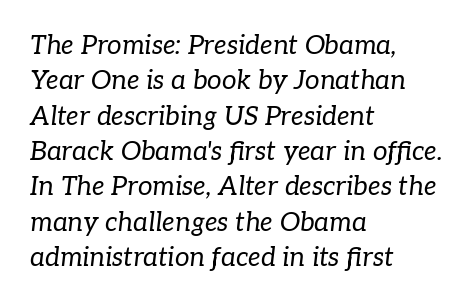
{"italic": "yes", "lean": "right", "slant_degrees": 7, "bold": "no", "underline": "no", "align": "left", "line_spacing": "normal", "line_spacing_ratio": 1.36, "letter_spacing": "normal", "letter_spacing_em": 0.0, "glyph_px": 26}
